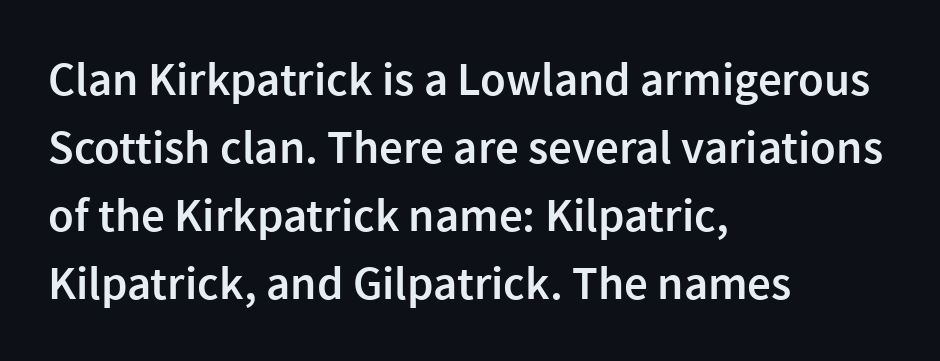
Q: Is the text bold? A: Semi-bold.
Q: Is the text italic (slanted)? A: No, it is upright.
Q: Is the typeface a serif or a sans-serif typeface? A: Sans-serif.
Q: Is the text underlined? A: No.
Q: How is the paragraph aligned? A: Left-aligned.
Q: Is the spacing between letters normal or unusually wide? A: Normal.
Q: Is the spacing between lines tight, normal or loose? A: Normal.
Q: Width (condensed, normal, or wide)? A: Normal.
Q: x-height? A: Medium.
Q: Monospaced? A: No.
